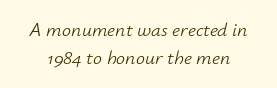
Notice how descenders clear the ascenders below comfortably — that's standard leading. The strokes carry an ordinary text weight at most. Each word holds together tightly as a unit, with standard inter-letter gaps. These lines were composed using italics.
